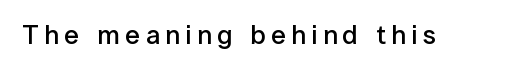
The font is running at a semibold setting, under full bold. Designer's note — italics off, roman on. A clean baseline with only descenders dipping below it. The letters are spread apart with noticeably loose tracking.
